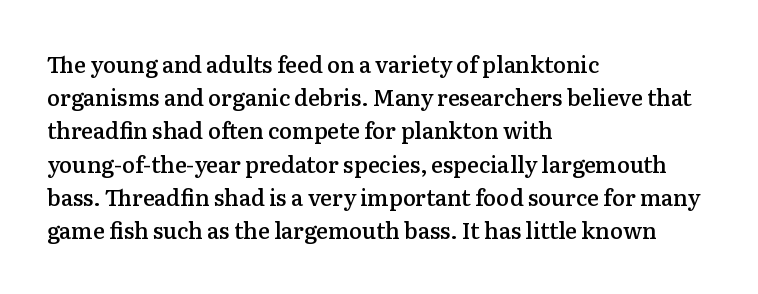
The words here are not underlined. Each new line begins a customary step beneath the previous one. These lines were composed using upright roman letters. In CSS terms this would be text-align: left. Compared with typical body copy, the letter spacing here is the same. This is the in-between weight designers call semibold or demi.
